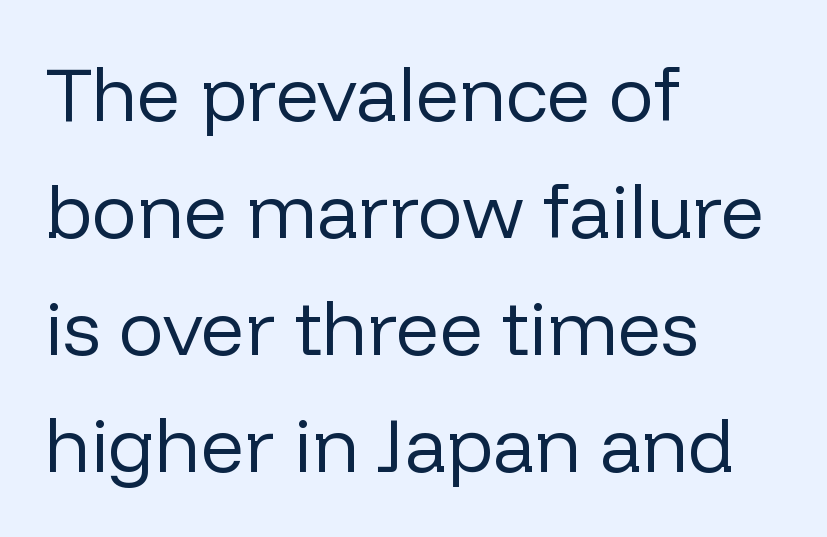
The image shows 76 px regular-weight sans-serif type, upright; set left-aligned, normal line spacing (1.54x), normal letter spacing, not underlined; low stroke contrast and a medium x-height.
